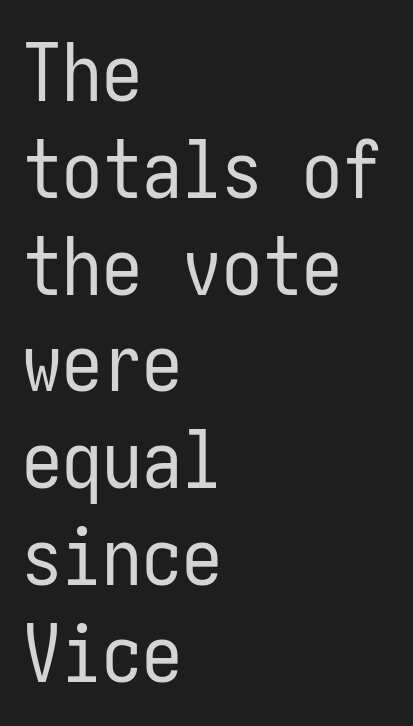
{"serif": "no", "italic": "no", "bold": "no", "weight": "regular", "width": "condensed", "stroke_contrast": "low", "x_height": "medium", "underline": "no", "align": "left", "line_spacing_ratio": 1.21, "letter_spacing": "normal", "letter_spacing_em": 0.0, "glyph_px": 80}
